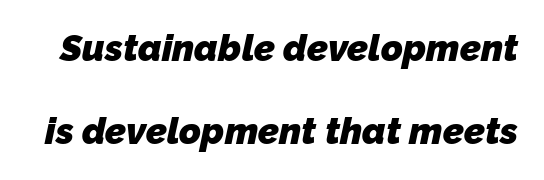
The horizontal fit of the characters is conventional and even. Typographic density is high because the face is bold. This sample has the flowing, uneven cadence of proportional lettering. Does the leading feel generous? Absolutely, it's lavish. Each row of text sits above clean, open space.
